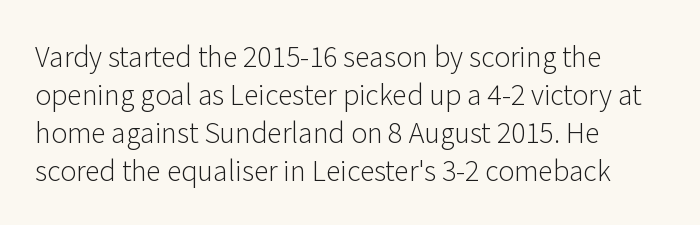
The designer left line spacing at the default. A classic flush-left, rag-right setting is used for this passage. The font sits on the lighter half of the weight spectrum, regular included. The letters stand straight up with perfectly vertical stems. No word sits above an underline.
